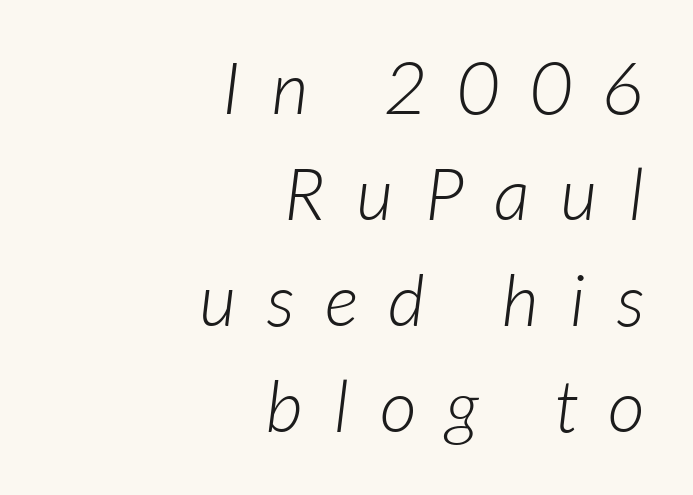
The image shows 72 px light sans-serif type; set right-aligned, normal line spacing (1.47x), unusually wide letter spacing (+0.43 em), not underlined; low stroke contrast and a medium x-height.
